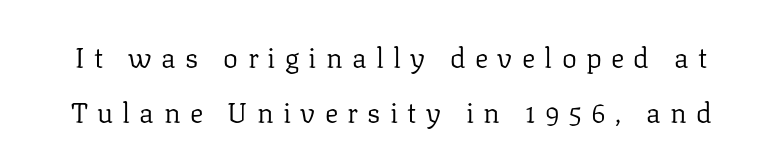
{"serif": "yes", "italic": "no", "bold": "no", "weight": "regular", "width": "normal", "stroke_contrast": "low", "x_height": "medium", "monospaced": "no", "underline": "no", "line_spacing": "loose", "line_spacing_ratio": 1.96, "letter_spacing": "wide", "letter_spacing_em": 0.33, "glyph_px": 28}
